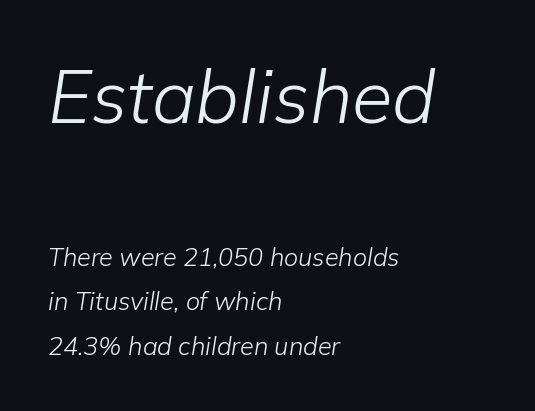
Q: Is the text bold? A: No.
Q: Is the text italic (slanted)? A: Yes, it leans right by about 9 degrees.
Q: Is the text underlined? A: No.
Q: How is the paragraph aligned? A: Left-aligned.
Q: Is the spacing between letters normal or unusually wide? A: Normal.
Q: Which block of text is set in a larger size, the first (top) or the second (bottom)? A: The first (top) one.
Q: Width (condensed, normal, or wide)? A: Normal.
Q: Stroke contrast? A: Low.
Q: x-height? A: Medium.
Q: Monospaced? A: No.
